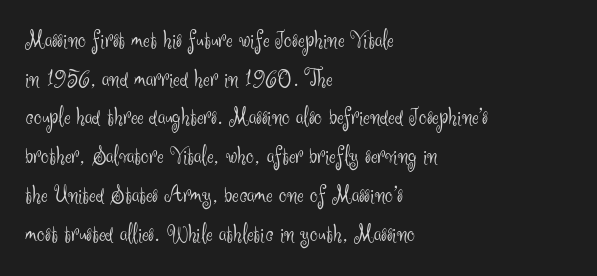
The image shows 25 px text type, upright; set left-aligned, normal line spacing (1.55x), normal letter spacing, not underlined.
